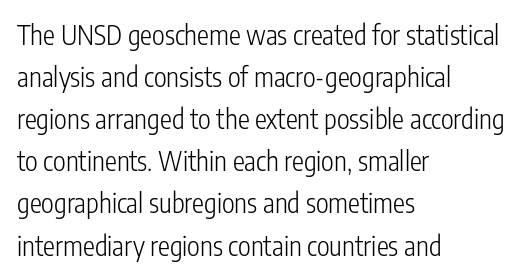
{"italic": "no", "bold": "no", "underline": "no", "align": "left", "line_spacing": "normal", "line_spacing_ratio": 1.56, "letter_spacing": "normal", "letter_spacing_em": 0.0, "glyph_px": 27}
